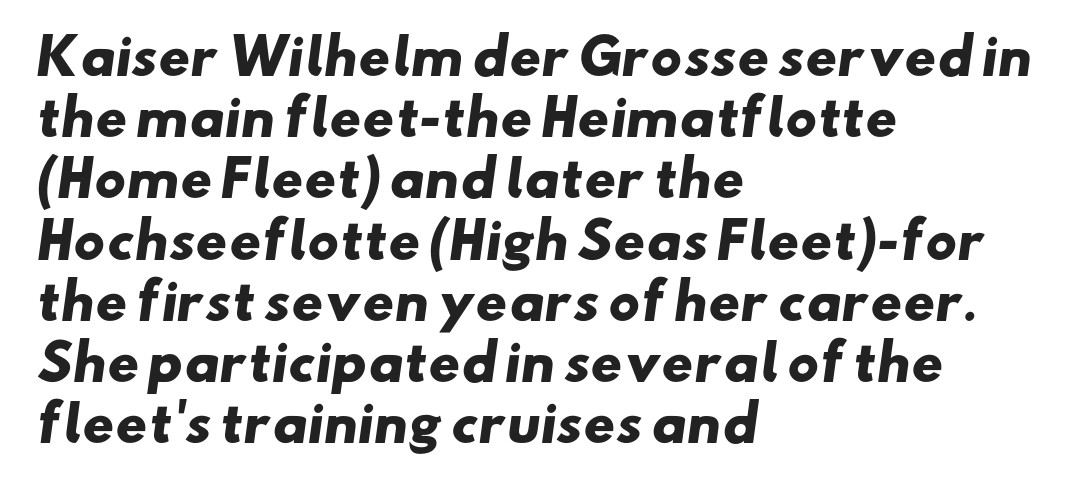
Every row of glyphs begins at an identical x-position on the left. Note the varied advance widths — an 'i' is clearly narrower than an 'm'. Regular leading. The gap between lines stays unmarked. Set as a true bold cut, around the 700 mark. A typesetter would call this zero additional tracking.
